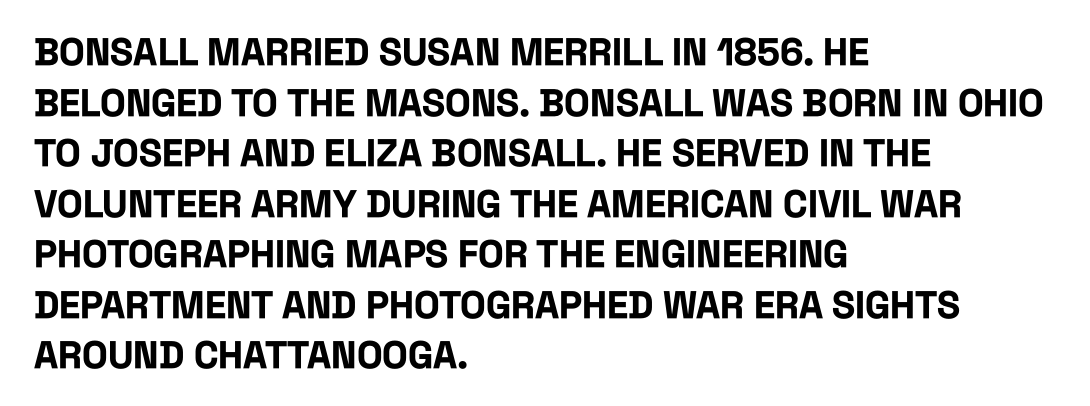
Weight check: bold — yes, fully. The face used here is proportionally spaced, like ordinary book or web type. Check under the words: just untouched page. The letters carry no serifs — their stems end cleanly without finishing strokes. The passage is arranged the way most books set body copy — flush left.
